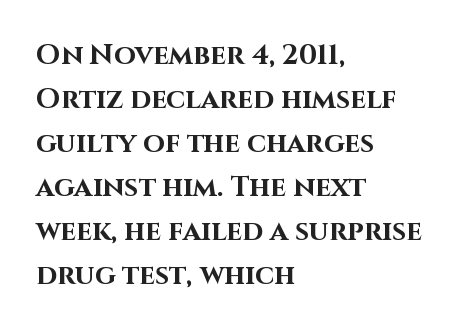
{"serif": "no", "italic": "no", "bold": "yes", "weight": "bold", "width": "normal", "stroke_contrast": "high", "x_height": "large", "monospaced": "no", "underline": "no", "align": "left", "line_spacing": "normal", "line_spacing_ratio": 1.57, "letter_spacing": "normal", "letter_spacing_em": 0.0, "glyph_px": 28}
